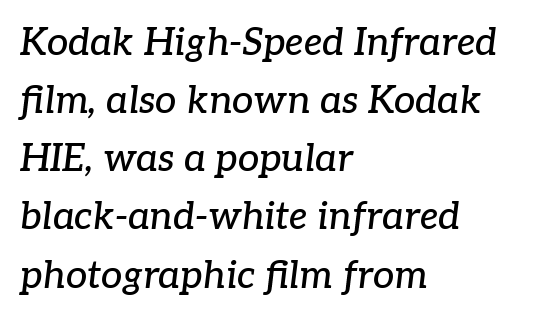
Q: Is the text italic (slanted)? A: Yes, it leans right by about 7 degrees.
Q: Is the typeface a serif or a sans-serif typeface? A: Serif.
Q: Is the text underlined? A: No.
Q: How is the paragraph aligned? A: Left-aligned.
Q: Is the spacing between letters normal or unusually wide? A: Normal.
Q: Is the spacing between lines tight, normal or loose? A: Normal.
Q: Width (condensed, normal, or wide)? A: Normal.
Q: Stroke contrast? A: Low.
Q: x-height? A: Medium.
Q: Monospaced? A: No.
